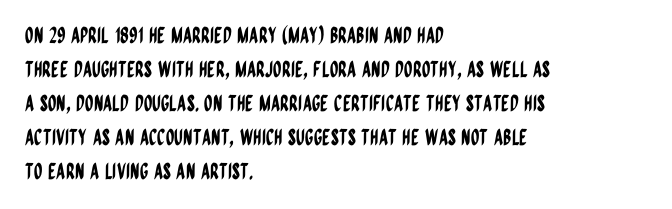
The image shows 22 px text type, upright; set left-aligned, normal line spacing (1.54x), normal letter spacing, not underlined.
